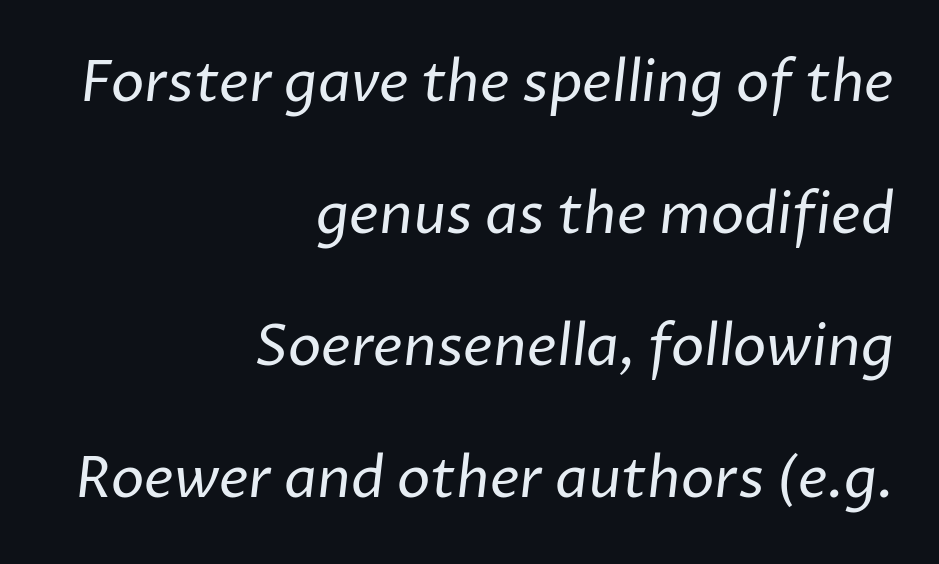
The image shows 56 px regular-weight sans-serif type; set right-aligned, loose line spacing (2.36x), normal letter spacing, not underlined; low stroke contrast and a medium x-height.
